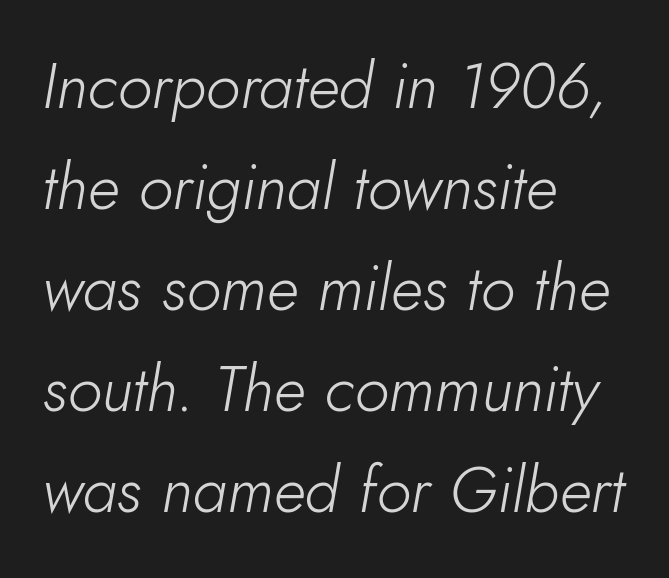
Here the glyphs are tracked normally, forming tight word shapes. Descenders are the only things crossing below the line. Casual observation: everything's shoved over to the left. Horizontal bands of white between lines are of average thickness.
